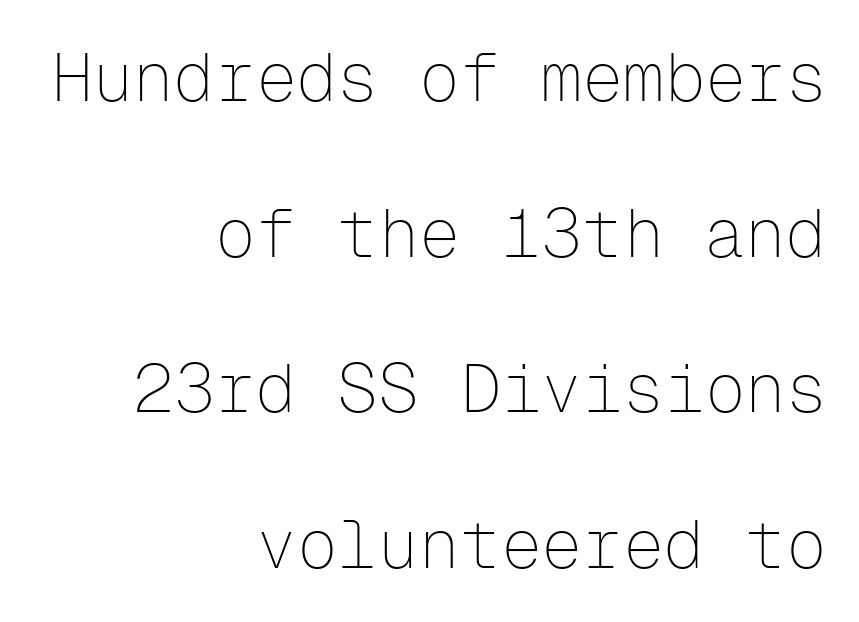
{"serif": "no", "italic": "no", "bold": "no", "weight": "thin", "width": "normal", "stroke_contrast": "low", "x_height": "medium", "monospaced": "yes", "underline": "no", "align": "right", "line_spacing": "loose", "line_spacing_ratio": 2.29, "letter_spacing": "normal", "letter_spacing_em": 0.0, "glyph_px": 68}
